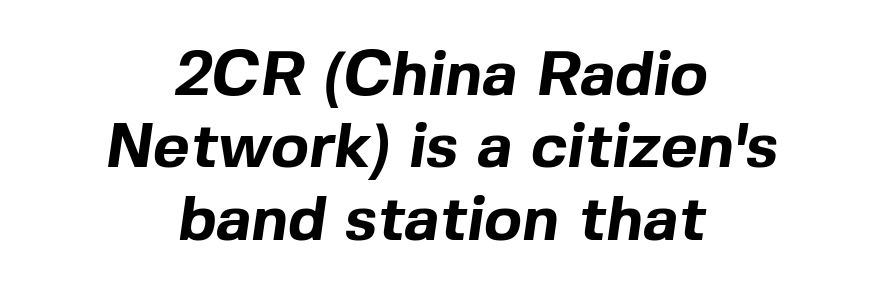
Q: Is the text bold? A: Yes.
Q: Is the typeface a serif or a sans-serif typeface? A: Sans-serif.
Q: Is the text underlined? A: No.
Q: How is the paragraph aligned? A: Centered.
Q: Is the spacing between letters normal or unusually wide? A: Normal.
Q: Is the spacing between lines tight, normal or loose? A: Tight.
Q: Width (condensed, normal, or wide)? A: Normal.
Q: x-height? A: Medium.
Q: Monospaced? A: No.
